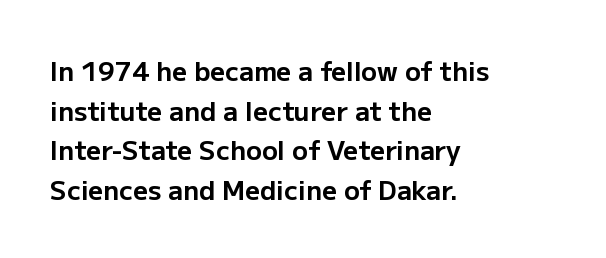
Line spacing here is normal. Words float on clear page, feet unadorned. Each glyph is drawn with heavy, bold strokes. There is no visible air inserted between adjacent glyphs. These lines are set flush left with a ragged right edge. This is roman type, the default non-slanted kind.
